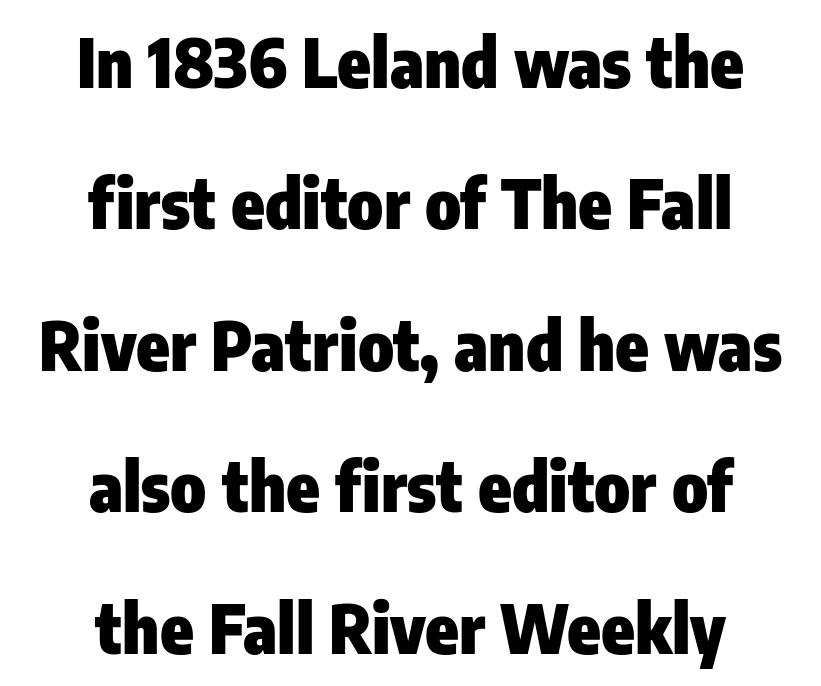
{"serif": "no", "italic": "no", "bold": "yes", "weight": "heavy", "width": "condensed", "stroke_contrast": "low", "x_height": "medium", "monospaced": "no", "underline": "no", "align": "center", "line_spacing": "loose", "line_spacing_ratio": 2.08, "letter_spacing": "normal", "letter_spacing_em": 0.0, "glyph_px": 68}
